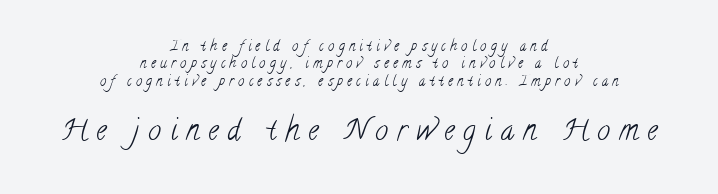
Ink coverage per letter is moderate at most. The letters advance in unequal steps, a hallmark of proportional type. The passage shown is not underscored anywhere. The letters carry serifs — small finishing strokes at the ends of their stems. This sample is center-justified, so both line endings float freely.
